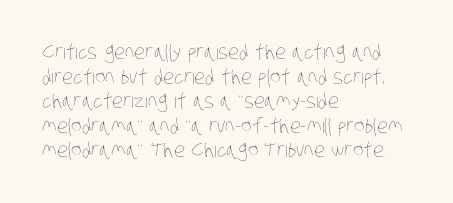
{"bold": "no", "underline": "no", "align": "left", "line_spacing_ratio": 1.23, "letter_spacing": "normal", "letter_spacing_em": 0.0, "glyph_px": 20}
